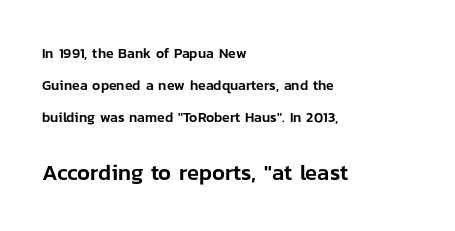
In this sample the second text group is rendered at the bigger scale. Leading: increased. Quick note: not italic, upright. Compared with typical body copy, the letter spacing here is the same.
